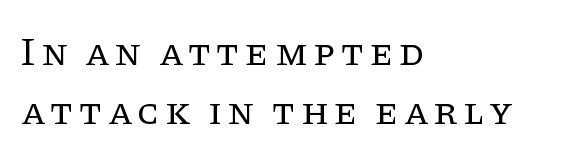
The image shows 39 px regular-weight serif type, upright; set left-aligned, normal line spacing (1.51x), not underlined; low stroke contrast and a large x-height.
